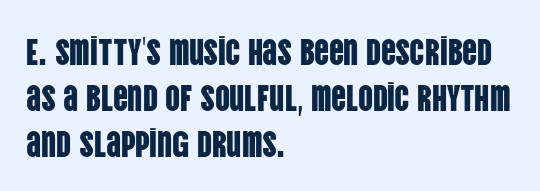
Note the varied advance widths — an 'i' is clearly narrower than an 'm'. The specimen reads as upright at a glance. Clear beneath every line of the passage. The letters sit at their default tracking, neither squeezed nor spread. I'd call this a sans setting — the letters go barefoot.
